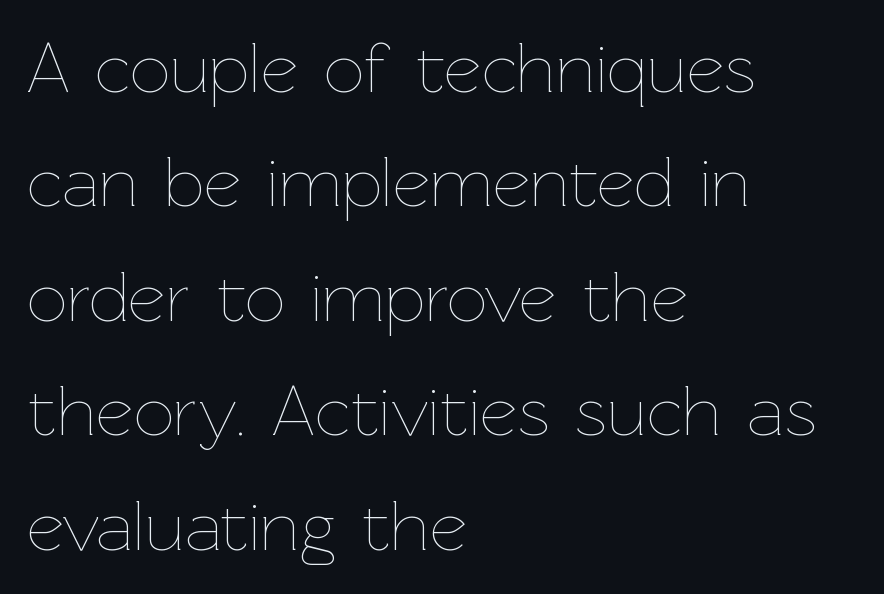
Q: Is the text bold? A: No.
Q: Is the text italic (slanted)? A: No, it is upright.
Q: Is the text underlined? A: No.
Q: How is the paragraph aligned? A: Left-aligned.
Q: Is the spacing between letters normal or unusually wide? A: Normal.
Q: Is the spacing between lines tight, normal or loose? A: Normal.
Q: Width (condensed, normal, or wide)? A: Normal.
Q: Stroke contrast? A: Low.
Q: x-height? A: Medium.
Q: Monospaced? A: No.
